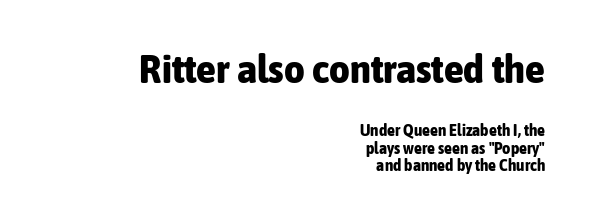
Casual observation: everything's shoved over to the right. A sans-serif font was chosen for this passage. Glyph-to-glyph distance matches everyday printed text. Nobody drew a line under any word here.
